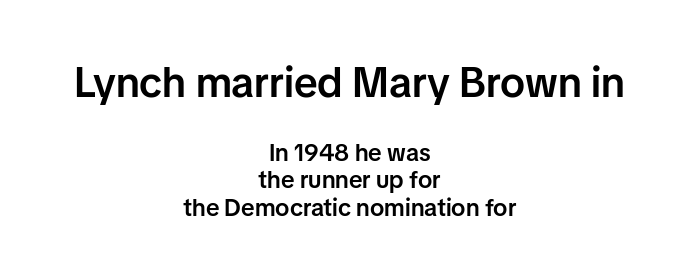
{"serif": "no", "italic": "no", "bold": "semi", "weight": "semibold", "width": "normal", "stroke_contrast": "low", "x_height": "medium", "monospaced": "no", "underline": "no", "align": "center", "line_spacing": "tight", "line_spacing_ratio": 1.15, "letter_spacing": "normal", "letter_spacing_em": 0.0, "larger_block": "first", "size_ratio": 1.75, "glyph_px": 42}
